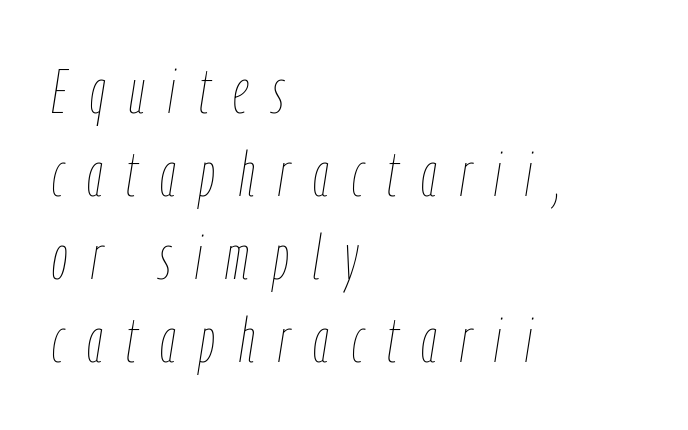
The rendering uses natural spacing where letterforms have individual widths. The letters are spread apart with noticeably loose tracking. Evenly set lines give the paragraph a standard silhouette. Words float on clear page, feet unadorned. No letter is thick-stroked: the sample isn't bold. Notice how the stems are inclined rather than vertical — that's the hallmark of italics.
